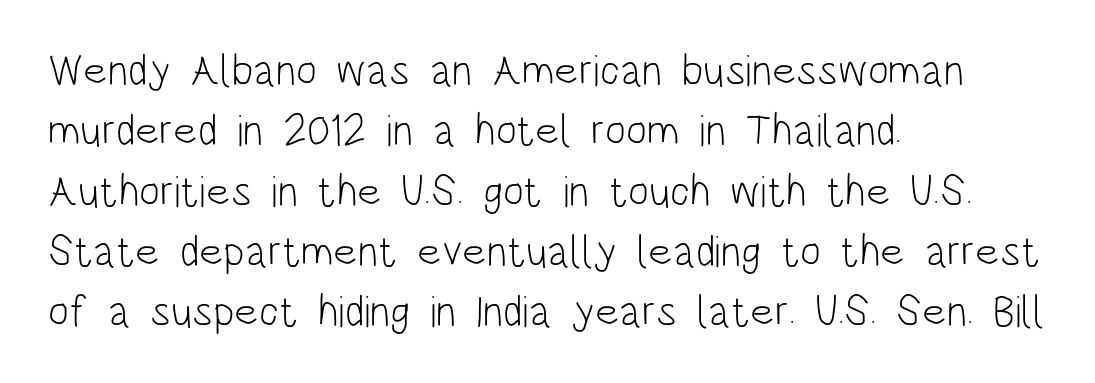
{"serif": "no", "italic": "no", "bold": "no", "weight": "light", "width": "condensed", "stroke_contrast": "low", "x_height": "large", "monospaced": "no", "underline": "no", "align": "left", "line_spacing": "normal", "line_spacing_ratio": 1.37, "letter_spacing": "normal", "letter_spacing_em": 0.0, "glyph_px": 44}
